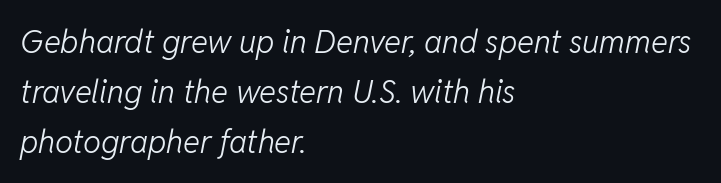
The rendering uses a moderate line-height, typical for paragraphs. Does the lettering tilt? It does — this is italic. Tracking here is standard; glyphs follow each other at the usual distance. The ragged edge is on the right, which tells us the setting is flush left. Underlining? Definitely not there. Think of a printed novel: that variable character pitch is what you see here.
